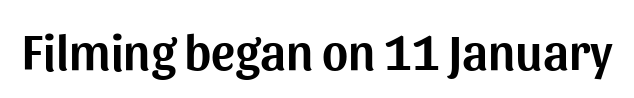
The image shows 50 px sans-serif type, upright; set normal letter spacing, not underlined; medium stroke contrast and a medium x-height.
